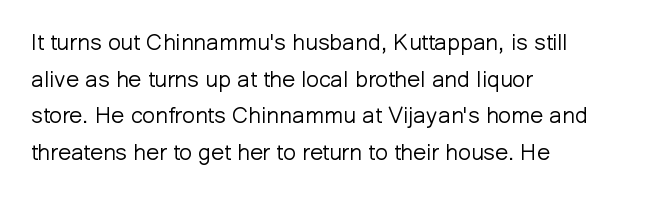
Q: Is the text bold? A: No.
Q: Is the text italic (slanted)? A: No, it is upright.
Q: Is the text underlined? A: No.
Q: How is the paragraph aligned? A: Left-aligned.
Q: Is the spacing between letters normal or unusually wide? A: Normal.
Q: Is the spacing between lines tight, normal or loose? A: Normal.
